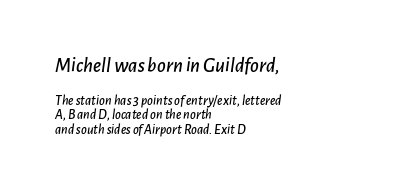
The image shows 21 px text type, italic (leaning right); set left-aligned, tight line spacing (1.02x), normal letter spacing, not underlined; the first (top) block is 1.5x larger.
